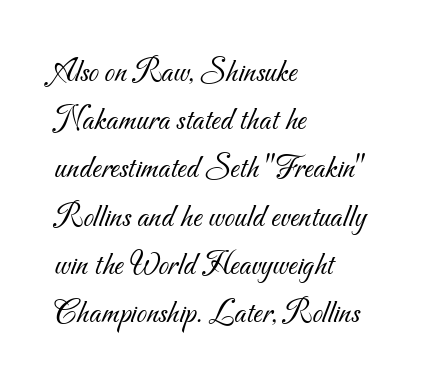
The image shows 33 px light sans-serif type; set left-aligned, normal line spacing (1.46x), normal letter spacing, not underlined; medium stroke contrast and a small x-height.
